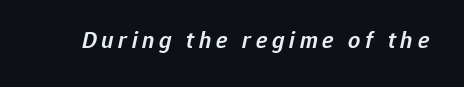
{"italic": "yes", "lean": "right", "slant_degrees": 12, "bold": "semi", "underline": "no", "letter_spacing": "wide", "letter_spacing_em": 0.2, "glyph_px": 24}
